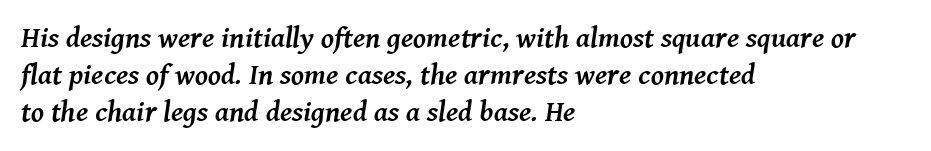
Notice how thick the strokes are: this is what a full bold looks like. A bare baseline throughout the passage. Proportional: the letters do not fall into vertical columns. The face used here is rendered with its standard letterfit. Is the block centered? No — it sits flush against the left margin. Is the type slanted? Yes — the strokes lean at a clear angle.
